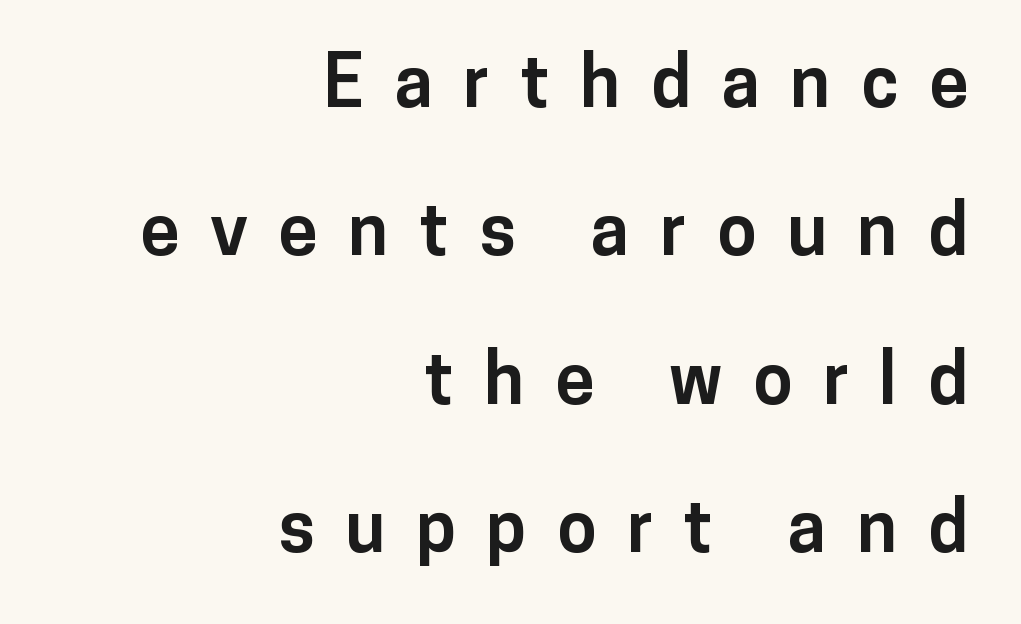
The image shows 71 px bold sans-serif type, upright; set right-aligned, loose line spacing (2.09x), unusually wide letter spacing (+0.43 em), not underlined; low stroke contrast and a medium x-height.
